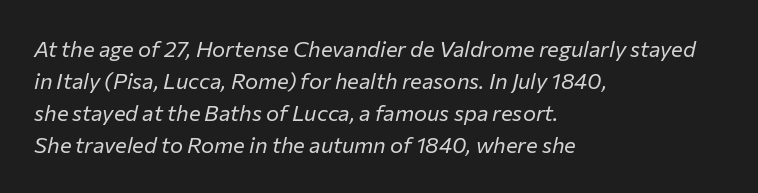
{"italic": "yes", "lean": "right", "slant_degrees": 12, "bold": "no", "underline": "no", "align": "left", "line_spacing": "normal", "line_spacing_ratio": 1.46, "letter_spacing": "normal", "letter_spacing_em": 0.0, "glyph_px": 22}
